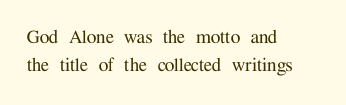
Regarding leading, the lines here are spaced in the standard way. The space beneath each line is pristine and unruled. Tracking value appears to be zero — textbook default spacing. The setting favours the left margin, as ordinary paragraphs usually do.
